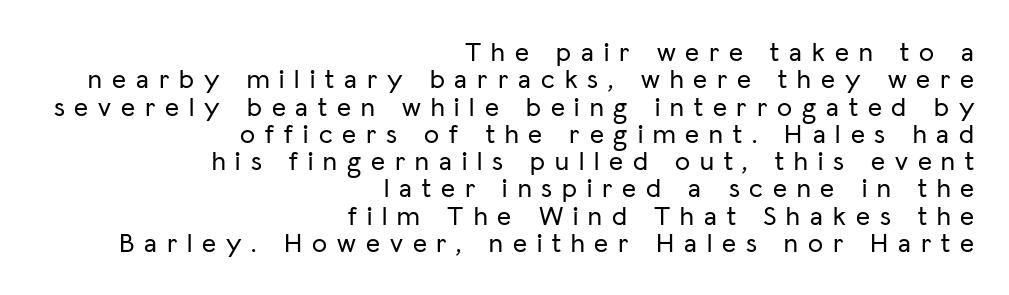
{"italic": "no", "underline": "no", "align": "right", "line_spacing": "tight", "line_spacing_ratio": 1.01, "letter_spacing": "wide", "letter_spacing_em": 0.37, "glyph_px": 27}
